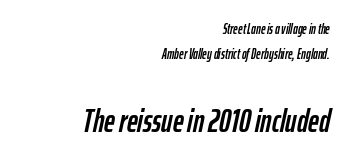
Q: Is the text italic (slanted)? A: Yes, it leans right by about 12 degrees.
Q: Is the text underlined? A: No.
Q: How is the paragraph aligned? A: Right-aligned.
Q: Is the spacing between letters normal or unusually wide? A: Normal.
Q: Which block of text is set in a larger size, the first (top) or the second (bottom)? A: The second (bottom) one.
Q: Width (condensed, normal, or wide)? A: Condensed.
Q: Stroke contrast? A: Low.
Q: x-height? A: Medium.
Q: Monospaced? A: No.
